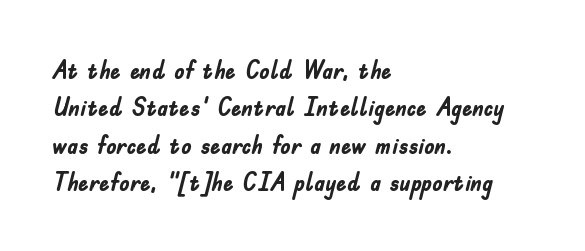
A clean baseline with only descenders dipping below it. Horizontally, the lines are justified to the leading edge only. Is there much room between lines? A standard amount, neither cramped nor airy.
